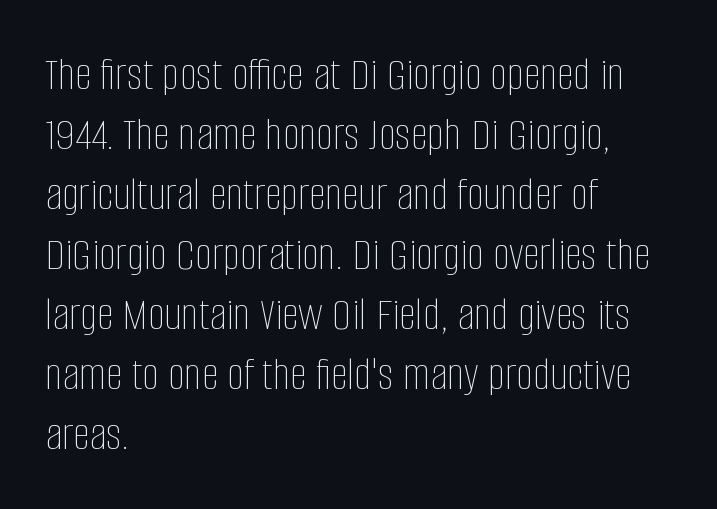
{"italic": "no", "bold": "no", "weight": "thin", "width": "condensed", "stroke_contrast": "low", "x_height": "large", "monospaced": "no", "underline": "no", "align": "left", "line_spacing": "normal", "line_spacing_ratio": 1.25, "letter_spacing": "normal", "letter_spacing_em": 0.0, "glyph_px": 48}
